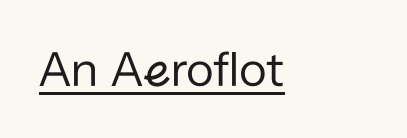
The image shows 51 px regular-weight sans-serif type, upright; set left-aligned, normal letter spacing, underlined; low stroke contrast and a medium x-height.
